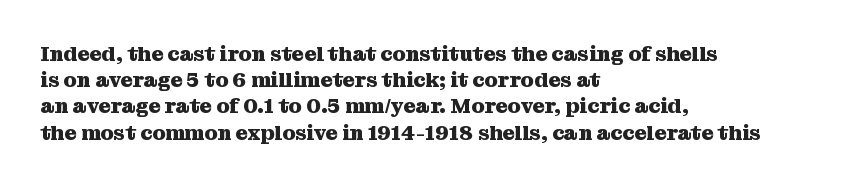
{"italic": "no", "bold": "yes", "underline": "no", "align": "left", "line_spacing": "normal", "line_spacing_ratio": 1.25, "letter_spacing": "normal", "letter_spacing_em": 0.0, "glyph_px": 21}
